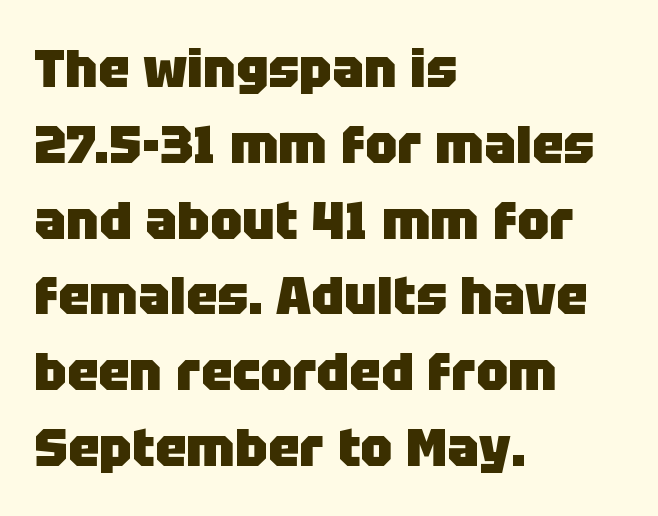
Type style note: lacks serifs. Tracking value appears to be zero — textbook default spacing. A dark, heavy texture on the line: the type is bold. The designer left line spacing at the default.
